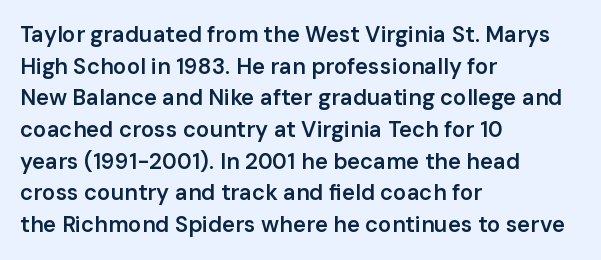
The passage shown stacks its lines at a standard gap. Beneath every word, the page is bare. The compositor pushed each line to the left boundary. Tall strokes in this sample are plumb rather than angled.
